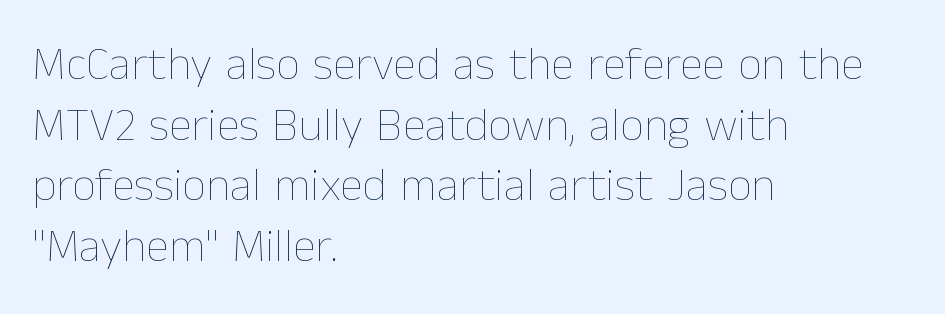
The image shows 47 px thin type, upright; set left-aligned, normal line spacing (1.29x), normal letter spacing, not underlined; low stroke contrast and a medium x-height.
